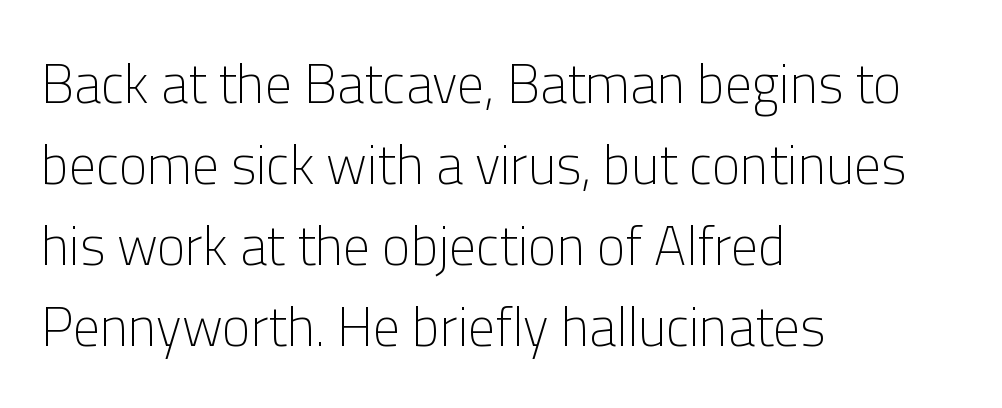
Look at the bottom of the vertical strokes: they stop flat, with no serifs. Is the block centered? No — it sits flush against the left margin. The string is rendered with underlining switched off. This sample uses an upright cut, with every glyph sitting square on the baseline. In terms of letterspacing, this is plain default setting. This sample has the flowing, uneven cadence of proportional lettering.
